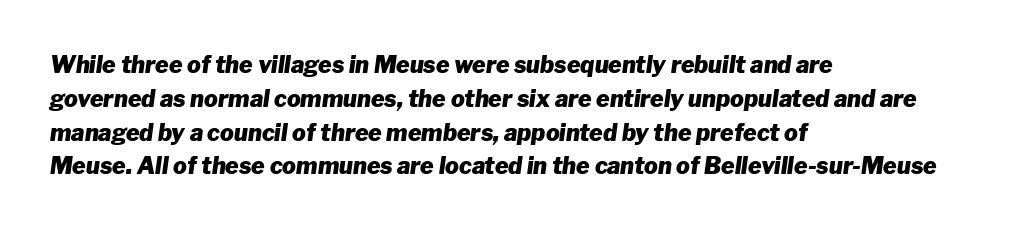
The image shows 23 px bold type, italic (leaning right); set left-aligned, normal line spacing (1.47x), normal letter spacing, not underlined.
